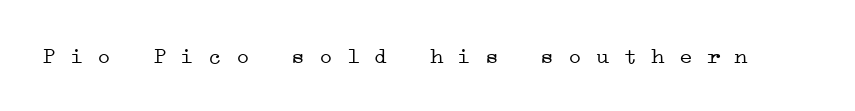
The image shows 23 px text type; set normal letter spacing, not underlined.
